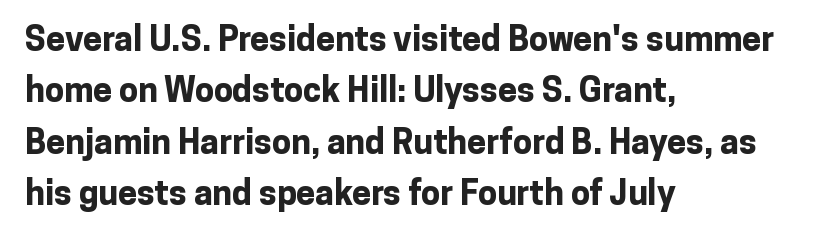
The image shows 34 px bold sans-serif type, upright; set left-aligned, normal line spacing (1.51x), normal letter spacing, not underlined; low stroke contrast and a medium x-height.
